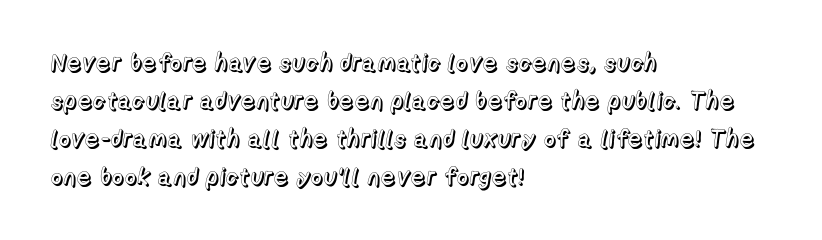
Q: Is the text italic (slanted)? A: Yes.
Q: Is the text underlined? A: No.
Q: How is the paragraph aligned? A: Left-aligned.
Q: Is the spacing between letters normal or unusually wide? A: Normal.
Q: Is the spacing between lines tight, normal or loose? A: Normal.
